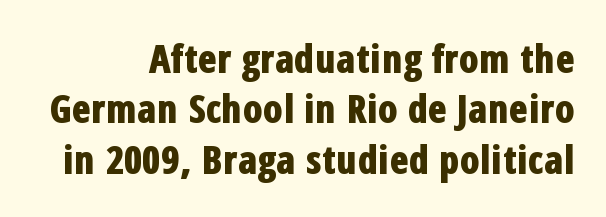
Q: Is the text bold? A: Yes.
Q: Is the text italic (slanted)? A: No, it is upright.
Q: Is the typeface a serif or a sans-serif typeface? A: Sans-serif.
Q: Is the text underlined? A: No.
Q: How is the paragraph aligned? A: Right-aligned.
Q: Is the spacing between letters normal or unusually wide? A: Normal.
Q: Is the spacing between lines tight, normal or loose? A: Normal.
Q: Width (condensed, normal, or wide)? A: Condensed.
Q: Stroke contrast? A: Low.
Q: x-height? A: Medium.
Q: Monospaced? A: No.
